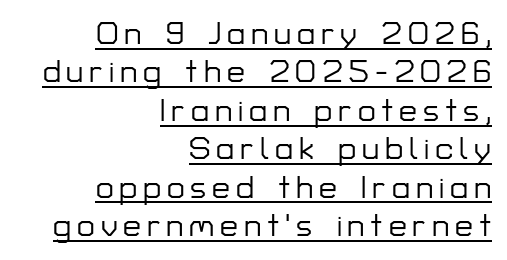
Descenders here cross a horizontal rule under the line. Think of a printed novel: that variable character pitch is what you see here. The letters carry no serifs — their stems end cleanly without finishing strokes. These lines are set flush right with a ragged left edge. These lines were composed using upright roman letters.
